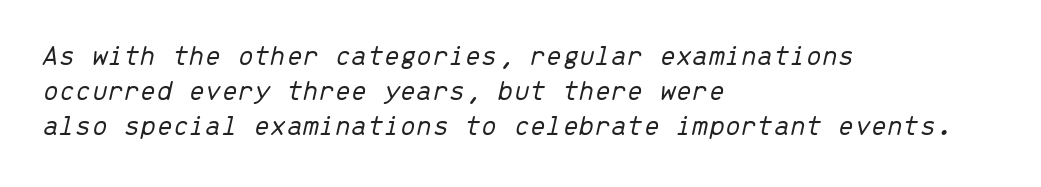
The image shows 29 px light type, italic (leaning right), monospaced; set left-aligned, line spacing 1.21x, normal letter spacing, not underlined; low stroke contrast and a medium x-height.
